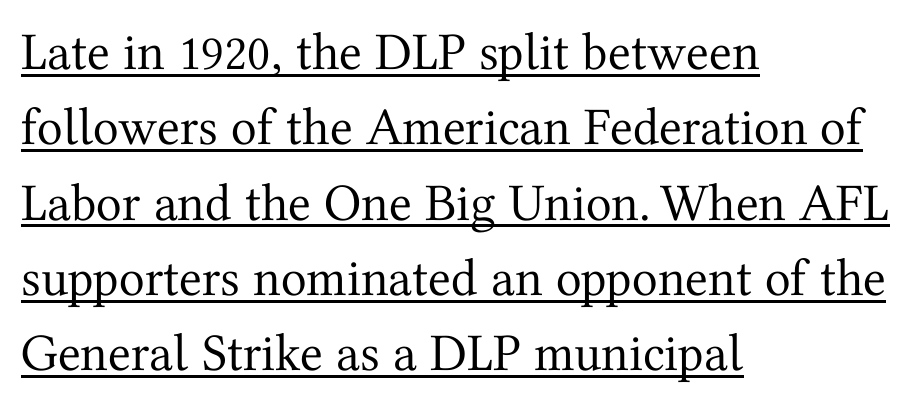
What stands out about the letter spacing? Nothing — it is the standard amount. When letters stand straight like this, we call the style roman or upright. Caption: multi-line text, flush left, ragged right. I'd call this a serif setting — the letters wear small feet. Summary of vertical rhythm: regular, with standard interline spacing. A continuous stroke trails under the words, as in a hyperlink.
